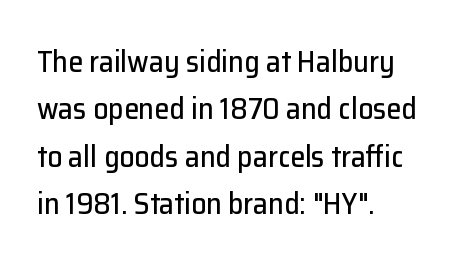
{"serif": "no", "italic": "no", "width": "normal", "stroke_contrast": "low", "x_height": "medium", "monospaced": "no", "underline": "no", "align": "left", "line_spacing": "normal", "line_spacing_ratio": 1.58, "letter_spacing": "normal", "letter_spacing_em": 0.0, "glyph_px": 30}
